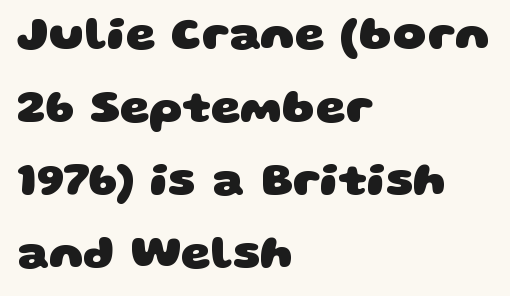
{"serif": "no", "bold": "yes", "weight": "heavy", "width": "wide", "stroke_contrast": "low", "x_height": "large", "monospaced": "no", "underline": "no", "align": "left", "line_spacing": "normal", "line_spacing_ratio": 1.55, "letter_spacing": "normal", "letter_spacing_em": 0.0, "glyph_px": 47}
